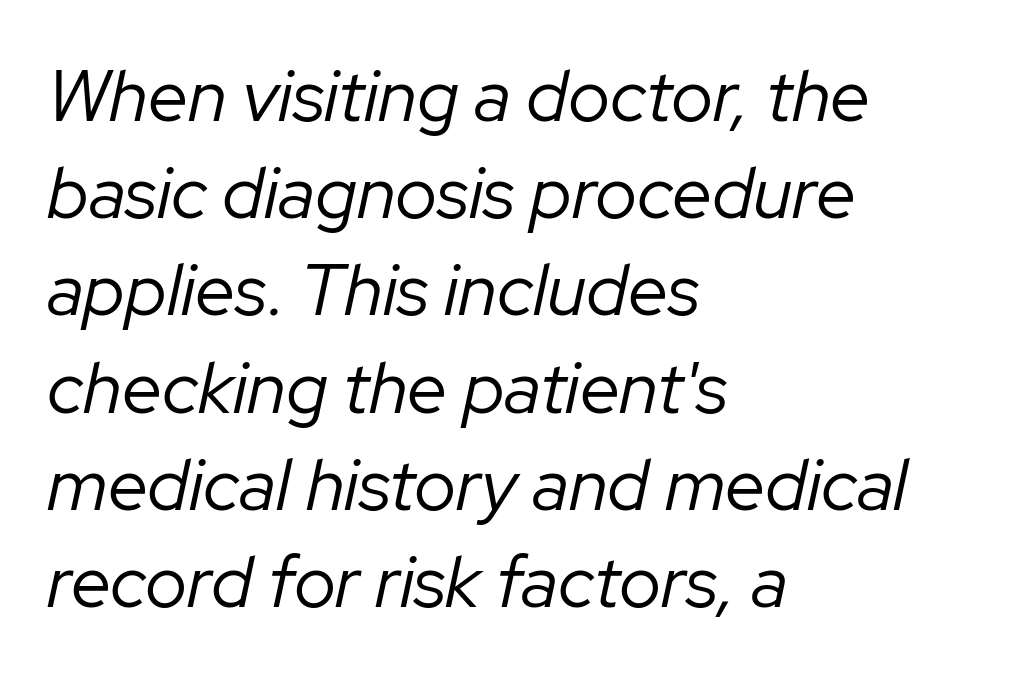
Q: Is the text bold? A: No.
Q: Is the text italic (slanted)? A: Yes, it leans right by about 12 degrees.
Q: Is the text underlined? A: No.
Q: How is the paragraph aligned? A: Left-aligned.
Q: Is the spacing between letters normal or unusually wide? A: Normal.
Q: Is the spacing between lines tight, normal or loose? A: Normal.
Q: Width (condensed, normal, or wide)? A: Normal.
Q: Stroke contrast? A: Low.
Q: x-height? A: Medium.
Q: Monospaced? A: No.
